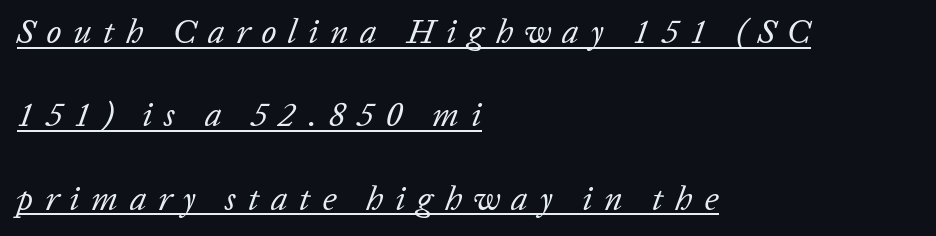
{"italic": "yes", "lean": "right", "slant_degrees": 20, "bold": "no", "weight": "regular", "width": "normal", "stroke_contrast": "low", "x_height": "medium", "monospaced": "no", "underline": "yes", "align": "left", "line_spacing": "loose", "line_spacing_ratio": 2.45, "letter_spacing": "wide", "letter_spacing_em": 0.34, "glyph_px": 34}
